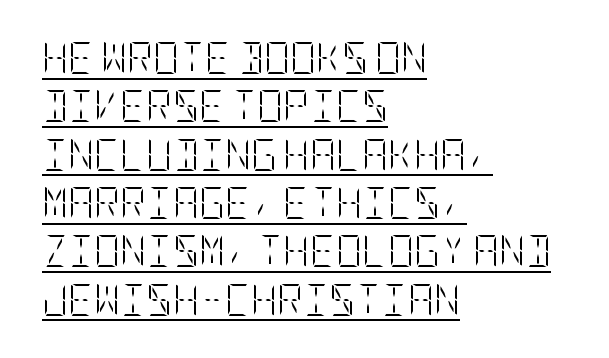
{"italic": "no", "bold": "no", "weight": "light", "width": "condensed", "stroke_contrast": "low", "x_height": "large", "underline": "yes", "align": "left", "line_spacing": "normal", "line_spacing_ratio": 1.51, "letter_spacing": "normal", "letter_spacing_em": 0.0, "glyph_px": 32}
